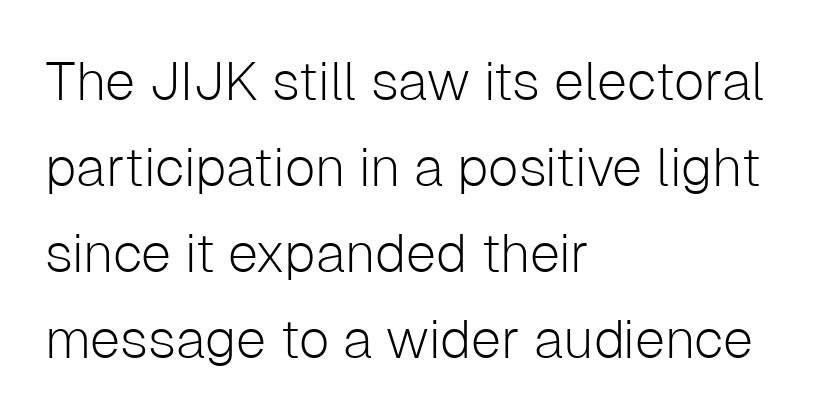
The image shows 54 px light sans-serif type, upright; set left-aligned, normal line spacing (1.59x), normal letter spacing, not underlined; low stroke contrast and a medium x-height.
